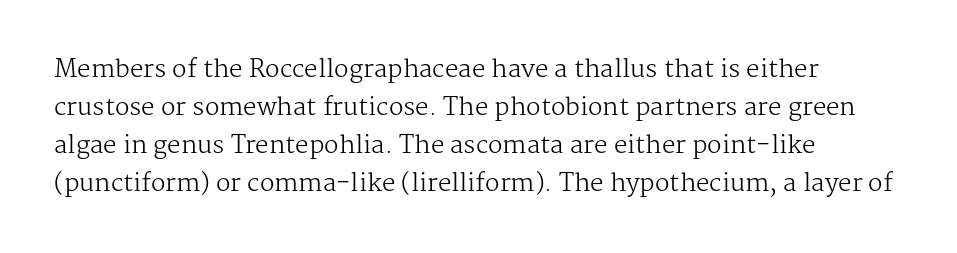
{"italic": "no", "bold": "no", "underline": "no", "align": "left", "line_spacing": "normal", "line_spacing_ratio": 1.58, "letter_spacing": "normal", "letter_spacing_em": 0.0, "glyph_px": 24}
